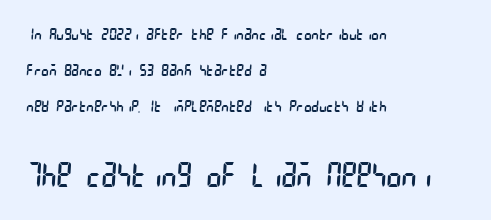
The image shows 32 px regular-weight, condensed sans-serif type; set left-aligned, loose line spacing (2.26x), normal letter spacing, not underlined; the second (bottom) block is 2.0x larger; low stroke contrast and a large x-height.
